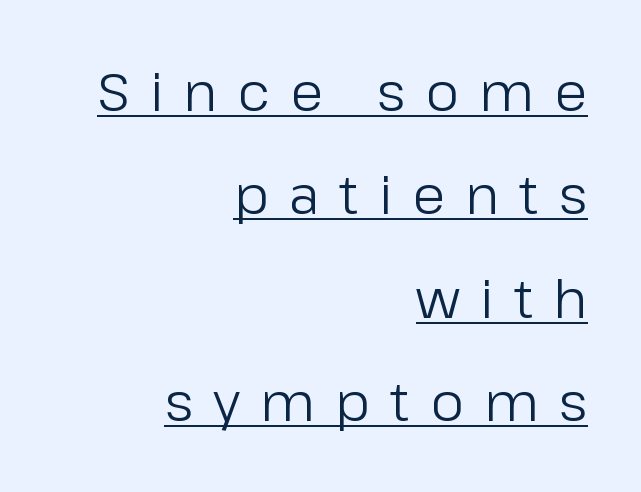
The lines in this sample share a right terminus and differ only in where they begin. Whoever set this chose breathing room over compactness in the vertical rhythm. Students, note that the glyphs here are deliberately spaced far apart. Do the characters align in a grid? No, the font is proportional. No heavy texture on the line: the type isn't bold.
